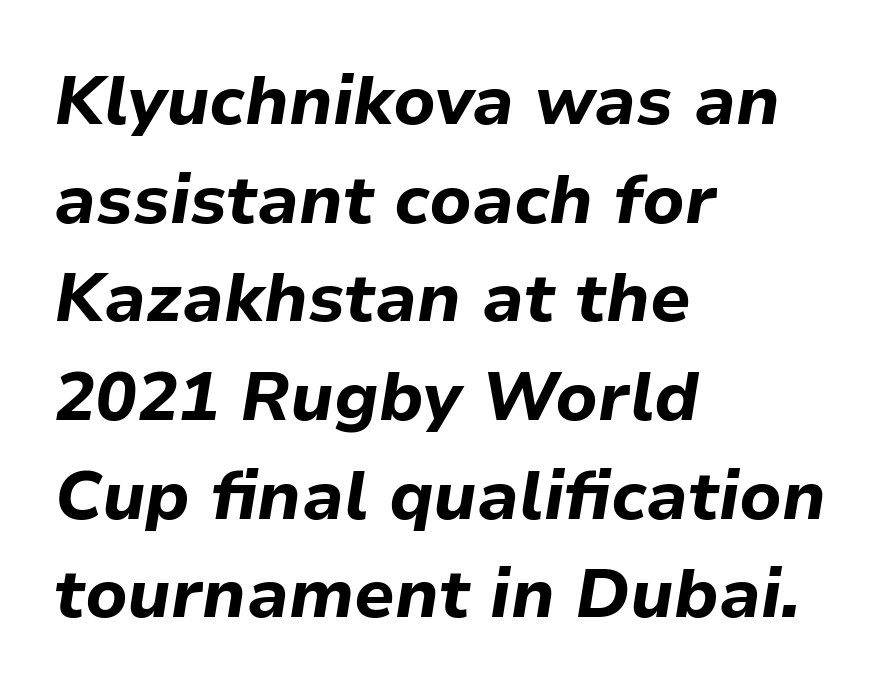
The image shows 69 px bold type, italic (leaning right); set left-aligned, normal line spacing (1.43x), normal letter spacing, not underlined; low stroke contrast and a medium x-height.
